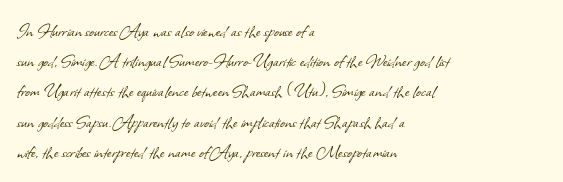
The image shows 21 px text type; set left-aligned, normal line spacing (1.44x), normal letter spacing, not underlined.
